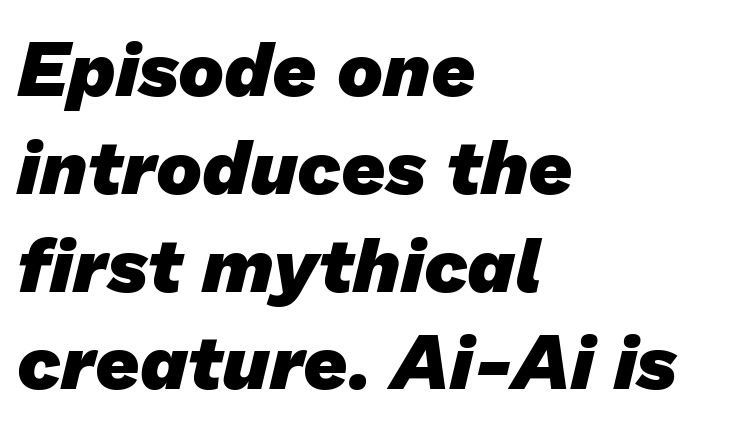
Q: Is the text bold? A: Yes.
Q: Is the typeface a serif or a sans-serif typeface? A: Sans-serif.
Q: Is the text underlined? A: No.
Q: How is the paragraph aligned? A: Left-aligned.
Q: Is the spacing between letters normal or unusually wide? A: Normal.
Q: Is the spacing between lines tight, normal or loose? A: Normal.
Q: Width (condensed, normal, or wide)? A: Normal.
Q: Stroke contrast? A: Low.
Q: x-height? A: Medium.
Q: Monospaced? A: No.
